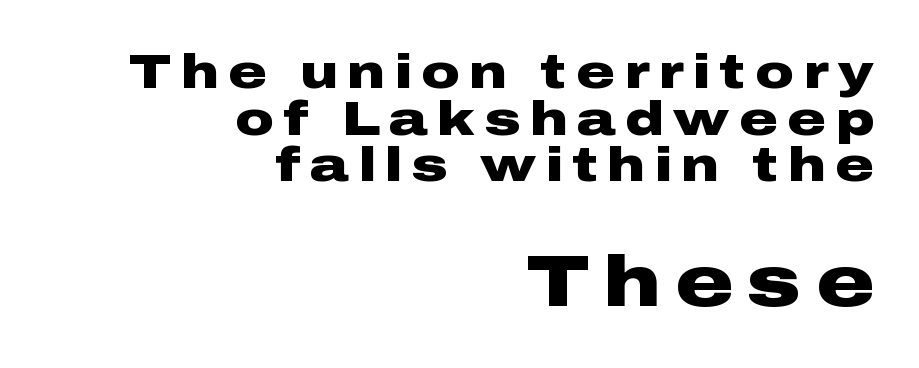
The image shows 72 px heavy, wide sans-serif type, upright; set right-aligned, tight line spacing (0.97x), unusually wide letter spacing (+0.2 em), not underlined; the second (bottom) block is 1.5x larger; low stroke contrast and a medium x-height.
